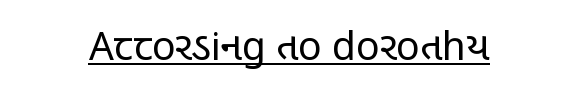
Q: Is the text bold? A: No.
Q: Is the text italic (slanted)? A: No, it is upright.
Q: Is the typeface a serif or a sans-serif typeface? A: Sans-serif.
Q: Is the text underlined? A: Yes.
Q: Is the spacing between letters normal or unusually wide? A: Normal.
Q: Width (condensed, normal, or wide)? A: Condensed.
Q: Stroke contrast? A: Low.
Q: x-height? A: Large.
Q: Monospaced? A: No.
